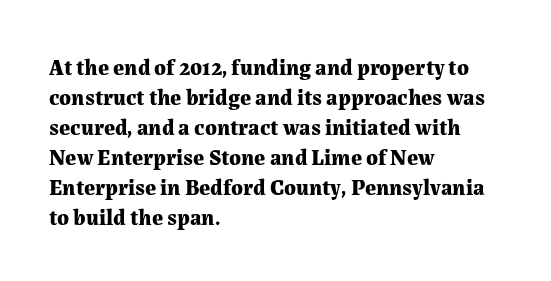
{"italic": "no", "bold": "yes", "underline": "no", "align": "left", "line_spacing": "normal", "line_spacing_ratio": 1.36, "letter_spacing": "normal", "letter_spacing_em": 0.0, "glyph_px": 22}
